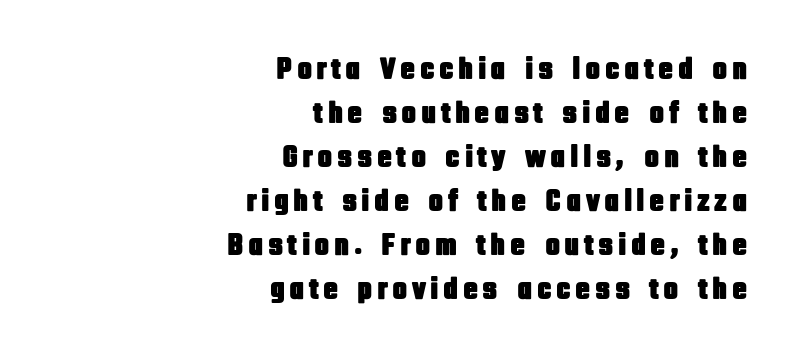
Unmarked baselines from the first word to the last. This is roman type, the default non-slanted kind. Font category for this specimen: sans-serif. You could not count columns in this text — the font is proportionally spaced. Every row of glyphs terminates at an identical x-position on the right.
